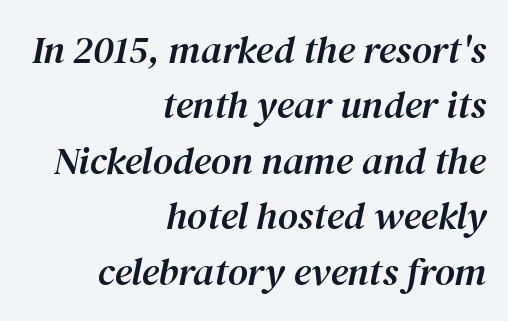
{"serif": "yes", "italic": "yes", "lean": "right", "slant_degrees": 12, "width": "normal", "stroke_contrast": "medium", "x_height": "medium", "monospaced": "no", "underline": "no", "align": "right", "line_spacing": "normal", "line_spacing_ratio": 1.42, "letter_spacing": "normal", "letter_spacing_em": 0.0, "glyph_px": 39}
